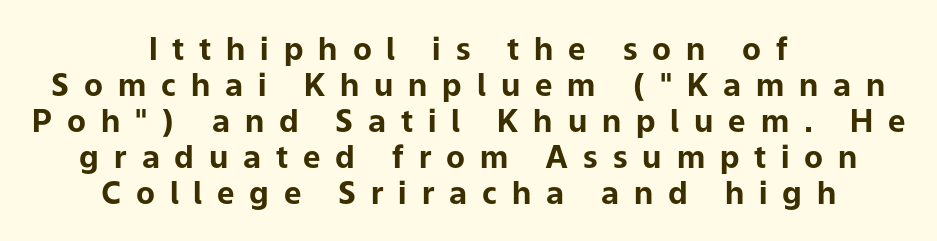
Bare-footed words on every line. Does extra space separate the letters? Yes, quite a lot of it. Is there any slant? The stems are plumb. Does the weight exceed regular? Yes, all the way to bold.
